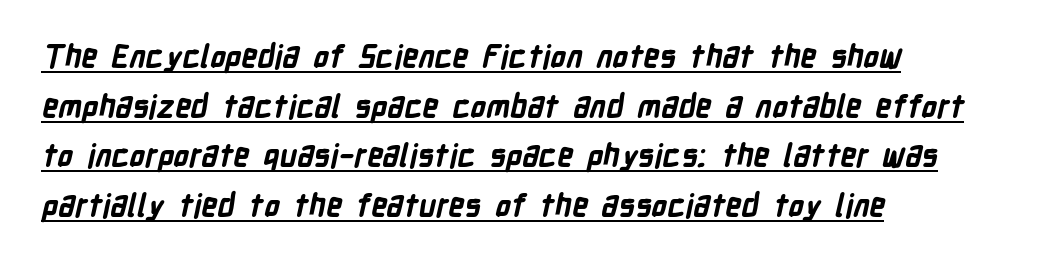
What kind of face is this? One without serifs — a sans. Do the characters align in a grid? No, the font is proportional. The block of text has a typical density, with ordinary space between rows. The face used here appears with an underline applied. Leftover space on each line is placed entirely after the last word.
